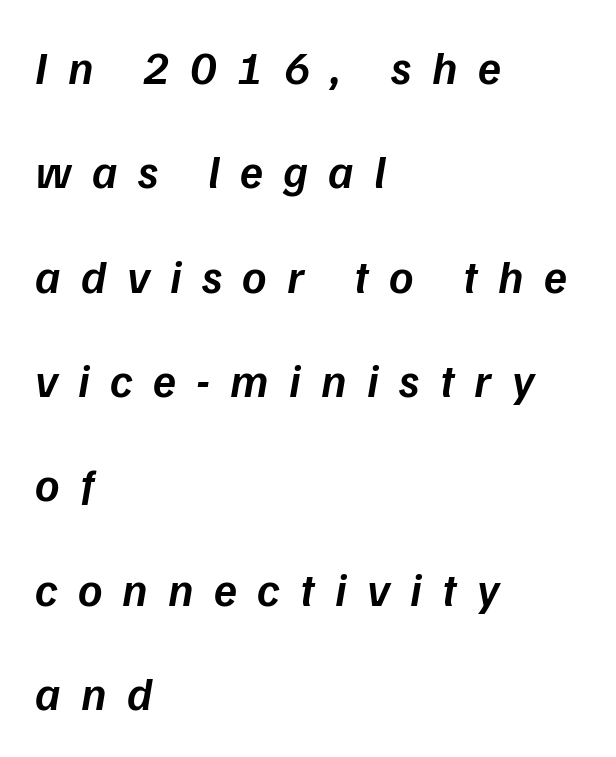
{"italic": "yes", "lean": "right", "slant_degrees": 9, "bold": "semi", "weight": "semibold", "width": "normal", "stroke_contrast": "low", "x_height": "medium", "monospaced": "no", "underline": "no", "align": "left", "line_spacing": "loose", "line_spacing_ratio": 2.22, "letter_spacing": "wide", "letter_spacing_em": 0.43, "glyph_px": 47}
